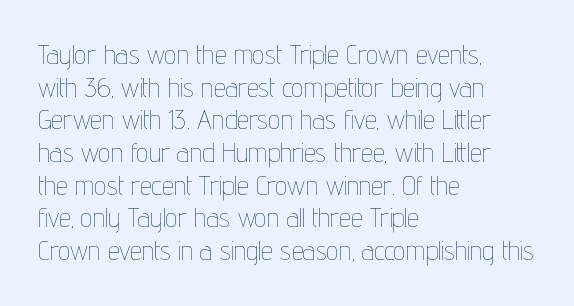
Q: Is the text bold? A: No.
Q: Is the text italic (slanted)? A: No, it is upright.
Q: Is the text underlined? A: No.
Q: How is the paragraph aligned? A: Left-aligned.
Q: Is the spacing between letters normal or unusually wide? A: Normal.
